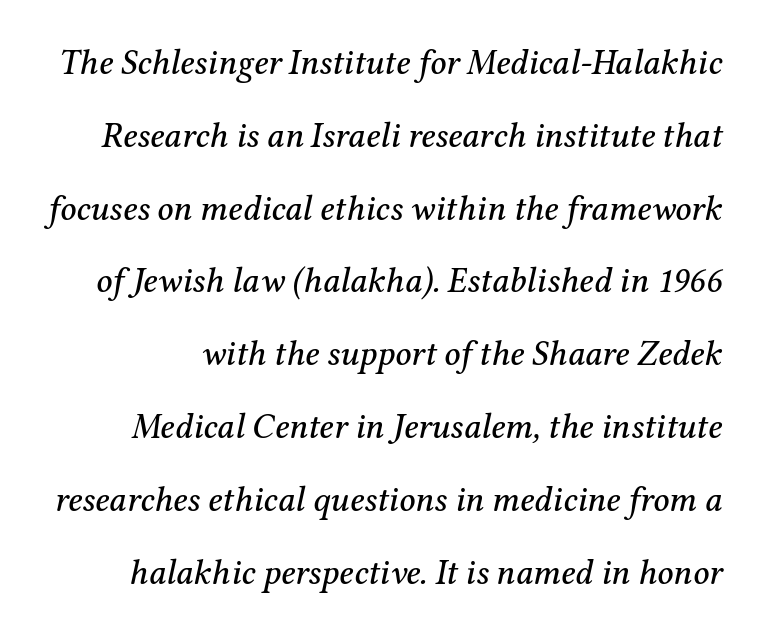
These lines are rendered in a variable-pitch font. Notice the wide empty band between every row — that's loose leading. Just letters on the line, the space beneath them empty. The text was rendered using a seriffed face with decorative stroke endings.
